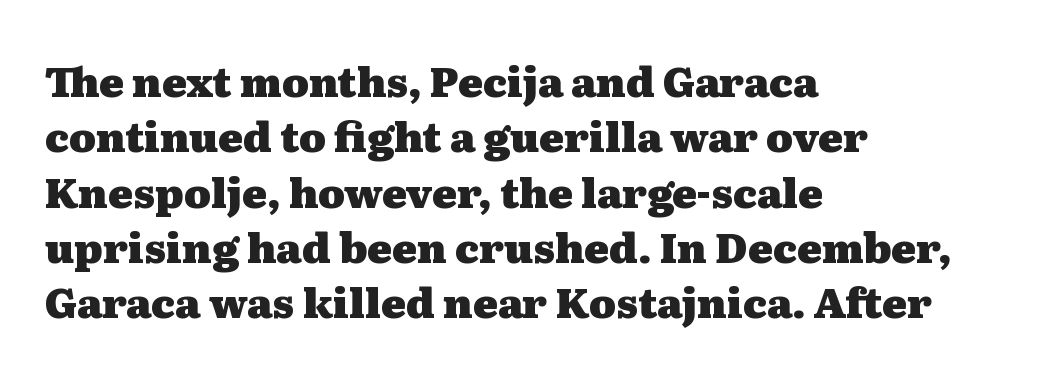
{"serif": "yes", "italic": "no", "bold": "yes", "weight": "heavy", "width": "wide", "stroke_contrast": "medium", "x_height": "medium", "monospaced": "no", "underline": "no", "align": "left", "line_spacing": "normal", "line_spacing_ratio": 1.35, "letter_spacing": "normal", "letter_spacing_em": 0.0, "glyph_px": 41}
